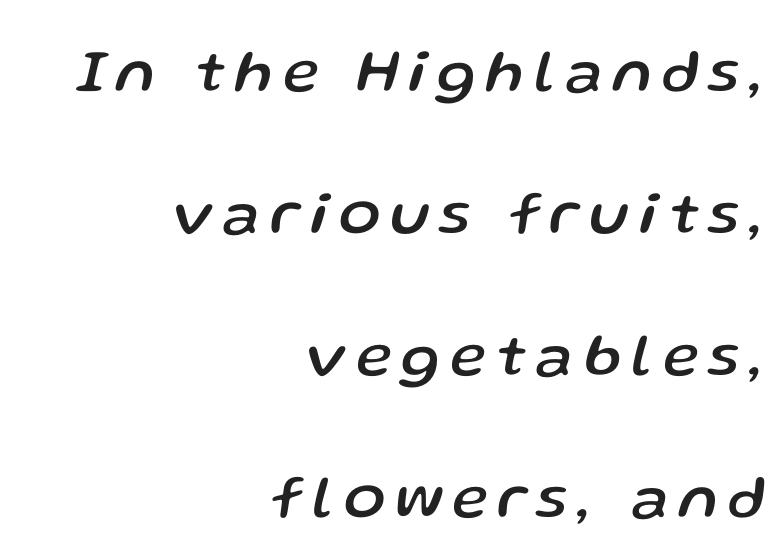
Q: Is the text italic (slanted)? A: Yes, it leans right by about 13 degrees.
Q: Is the text underlined? A: No.
Q: How is the paragraph aligned? A: Right-aligned.
Q: Is the spacing between lines tight, normal or loose? A: Loose.
Q: Width (condensed, normal, or wide)? A: Normal.
Q: Stroke contrast? A: Low.
Q: x-height? A: Medium.
Q: Monospaced? A: No.
